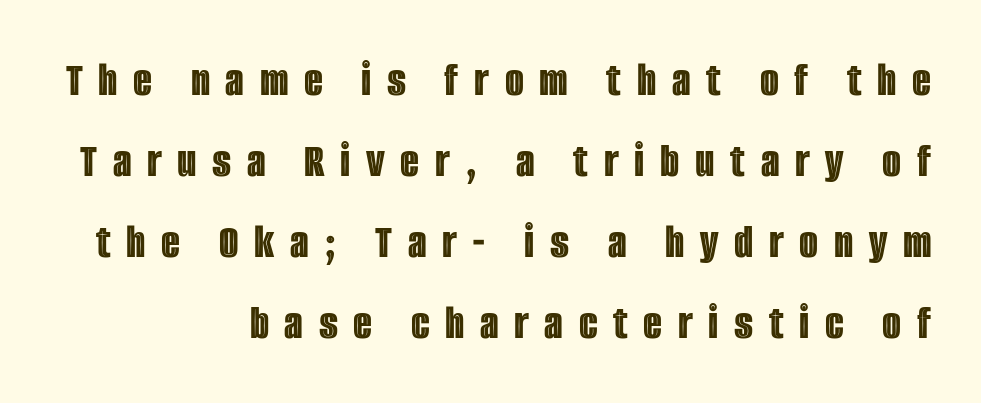
The image shows 49 px condensed type, upright; set right-aligned, normal line spacing (1.65x), unusually wide letter spacing (+0.32 em), not underlined; a large x-height.
